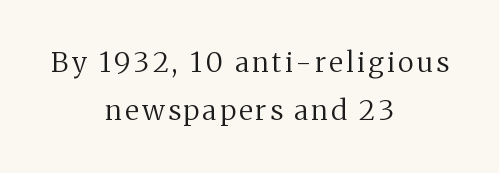
The image shows 28 px regular-weight serif type, upright; set centered, line spacing 1.72x, not underlined; medium stroke contrast and a medium x-height.
